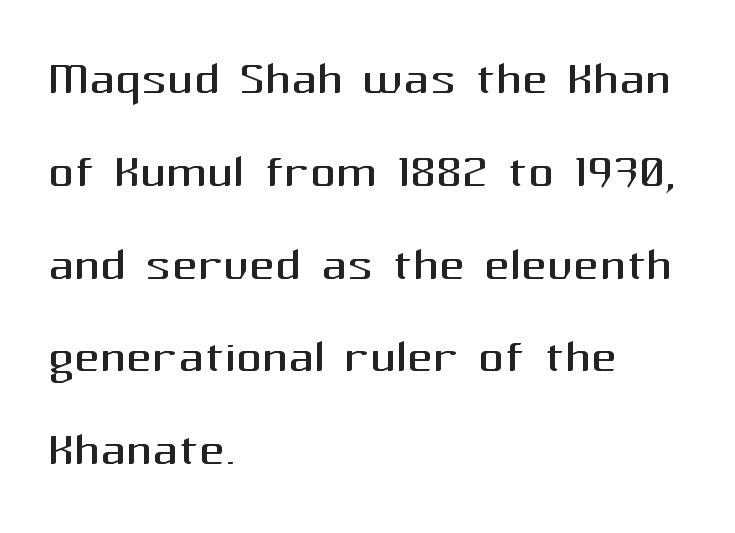
{"serif": "no", "italic": "no", "bold": "no", "weight": "regular", "width": "normal", "stroke_contrast": "medium", "x_height": "medium", "monospaced": "no", "underline": "no", "align": "left", "line_spacing": "normal", "line_spacing_ratio": 1.45, "letter_spacing": "normal", "letter_spacing_em": 0.0, "glyph_px": 64}
